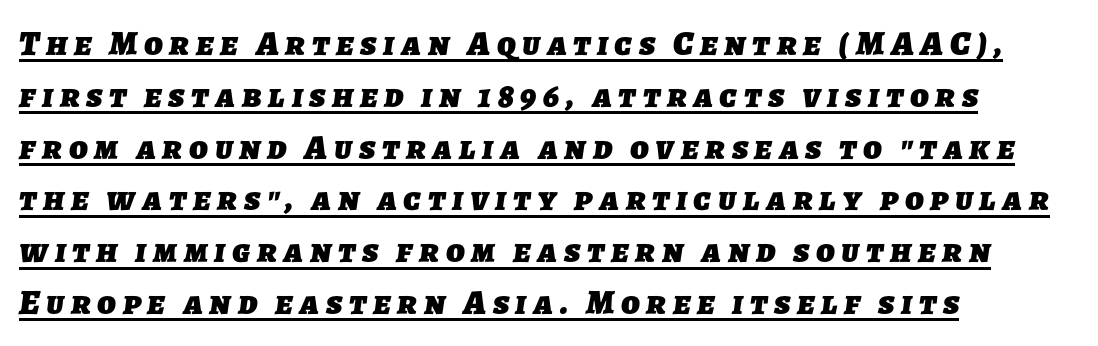
The image shows 35 px heavy sans-serif type; set left-aligned, normal line spacing (1.48x), underlined; low stroke contrast and a medium x-height.
